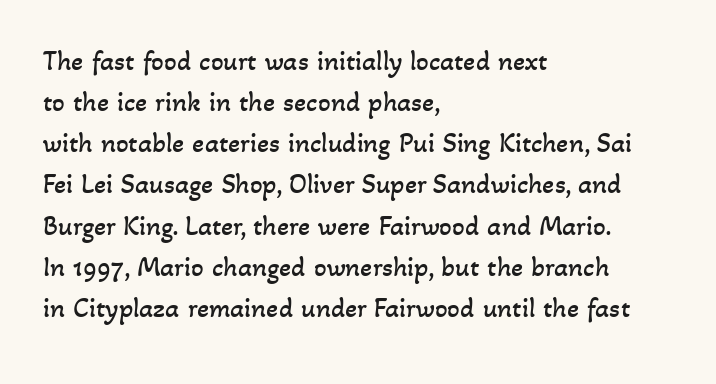
{"bold": "no", "weight": "regular", "width": "normal", "stroke_contrast": "low", "x_height": "small", "monospaced": "no", "underline": "no", "align": "left", "line_spacing": "normal", "line_spacing_ratio": 1.47, "letter_spacing": "normal", "letter_spacing_em": 0.0, "glyph_px": 28}
